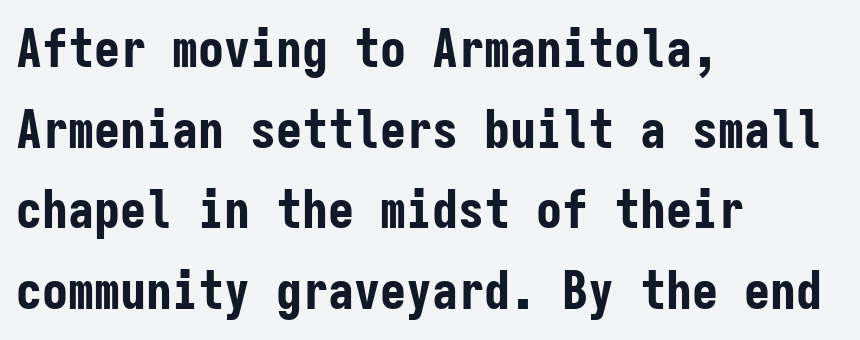
The image shows 52 px bold, condensed sans-serif type, upright, monospaced; set left-aligned, normal line spacing (1.55x), normal letter spacing, not underlined; low stroke contrast and a medium x-height.
